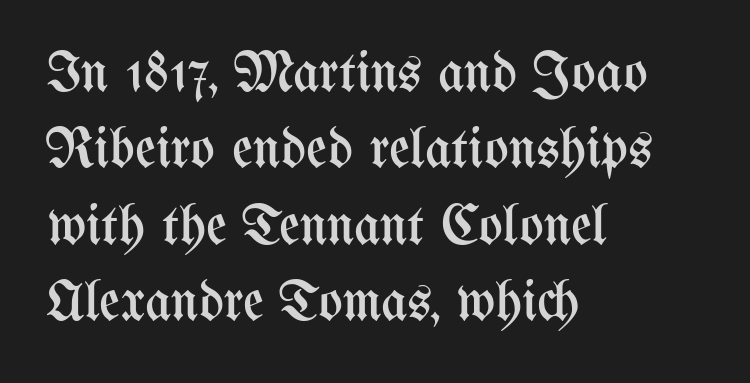
The image shows 57 px regular-weight, condensed type, upright; set left-aligned, normal line spacing (1.34x), normal letter spacing, not underlined; medium stroke contrast and a medium x-height.
